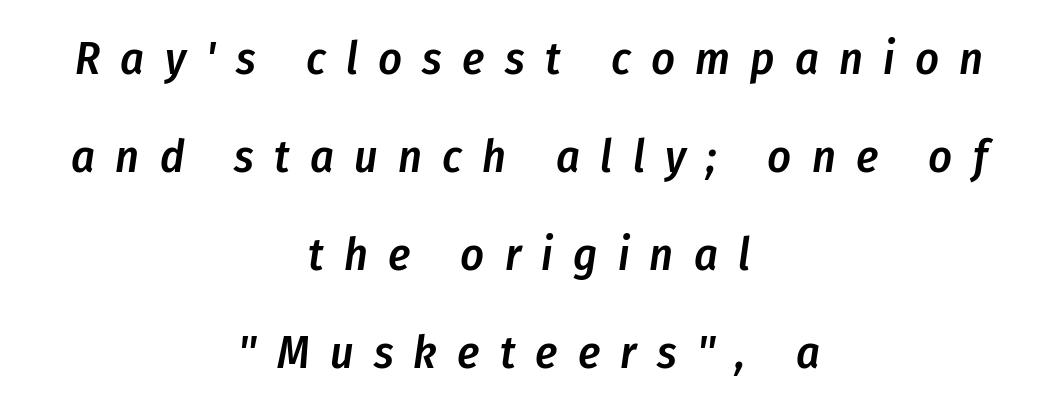
The face used here is proportionally spaced, like ordinary book or web type. The face used here has a pronounced slope to its letters. You could only call the tracking loose — the letters float apart. Type without underlining.
